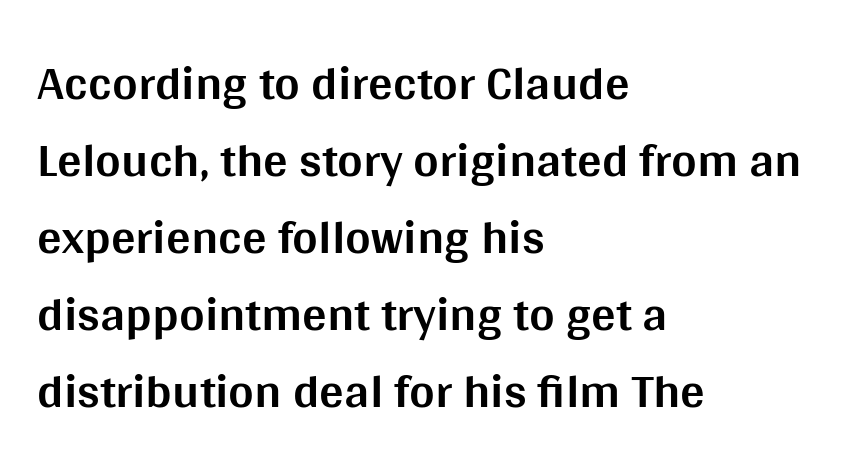
Q: Is the text bold? A: Yes.
Q: Is the text italic (slanted)? A: No, it is upright.
Q: Is the typeface a serif or a sans-serif typeface? A: Sans-serif.
Q: Is the text underlined? A: No.
Q: How is the paragraph aligned? A: Left-aligned.
Q: Is the spacing between letters normal or unusually wide? A: Normal.
Q: Is the spacing between lines tight, normal or loose? A: Normal.
Q: Width (condensed, normal, or wide)? A: Normal.
Q: Stroke contrast? A: Medium.
Q: x-height? A: Large.
Q: Monospaced? A: No.
